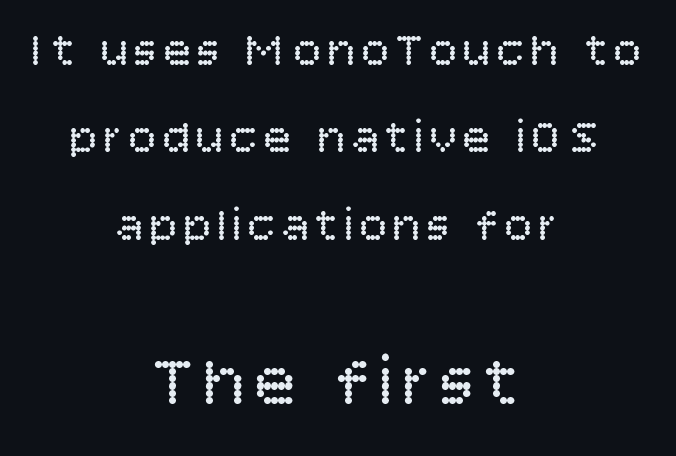
{"serif": "no", "italic": "no", "bold": "no", "weight": "regular", "width": "normal", "stroke_contrast": "low", "x_height": "large", "monospaced": "no", "underline": "no", "align": "center", "line_spacing_ratio": 1.86, "larger_block": "second", "size_ratio": 1.51, "glyph_px": 71}
